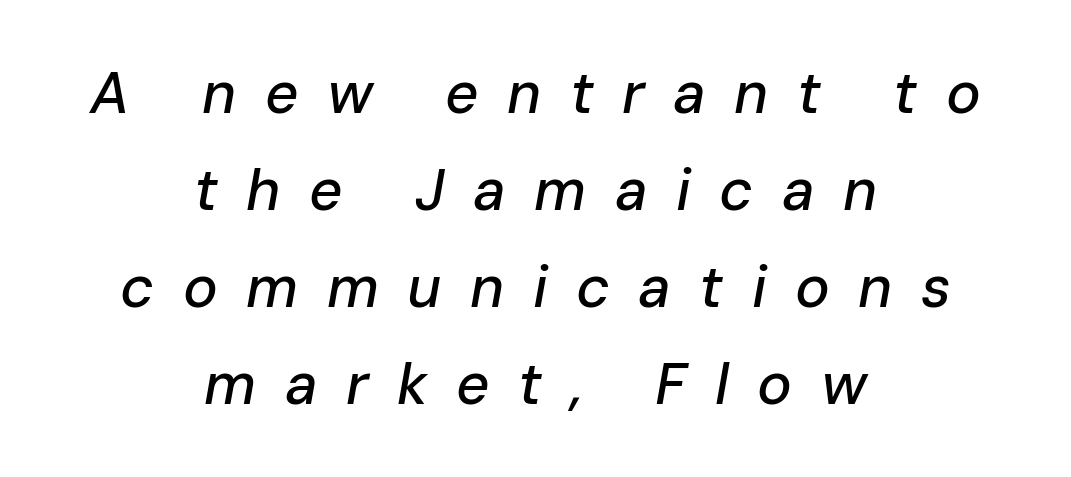
In CSS terms this would be text-align: center. Varying glyph widths throughout — classic text-font behaviour. Quick note: italic. The gap between lines stays unmarked. Quick note: interline space is typical.
